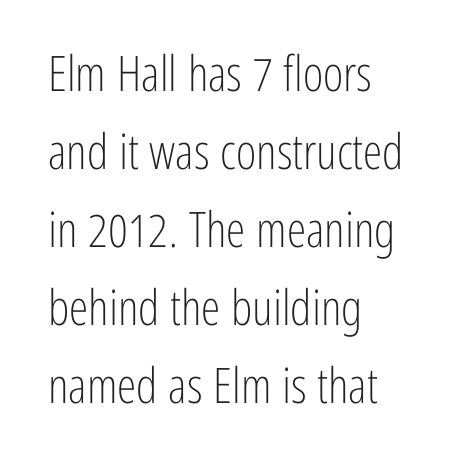
The image shows 49 px light, condensed sans-serif type, upright; set left-aligned, normal line spacing (1.59x), normal letter spacing, not underlined; low stroke contrast and a medium x-height.
